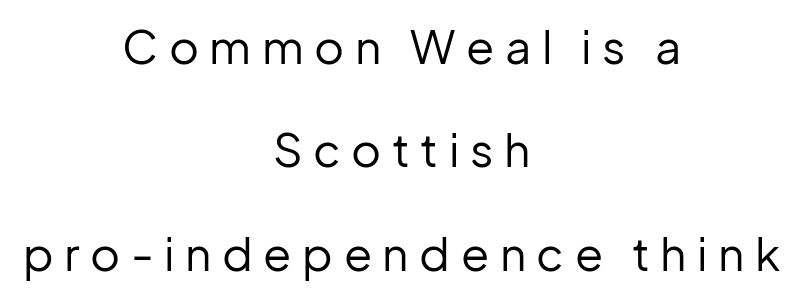
The whitespace from short lines is split evenly between both sides. Has an underline been added? It has not. Unbolded letterforms with no extra heft. A typesetter would call this proportional, since set widths differ per character. Between one letter and the next there's a generous, obvious gap.
